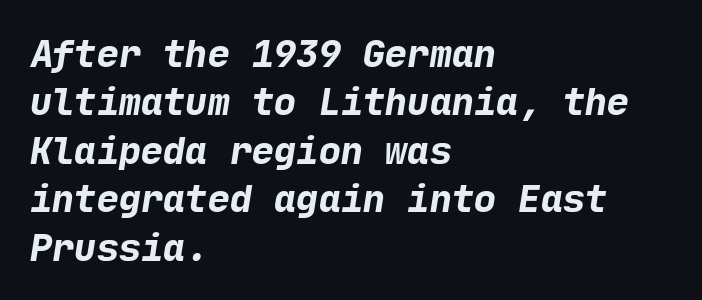
{"serif": "no", "bold": "yes", "weight": "bold", "width": "normal", "stroke_contrast": "low", "x_height": "medium", "underline": "no", "align": "left", "line_spacing": "normal", "line_spacing_ratio": 1.31, "letter_spacing": "normal", "letter_spacing_em": 0.0, "glyph_px": 37}
